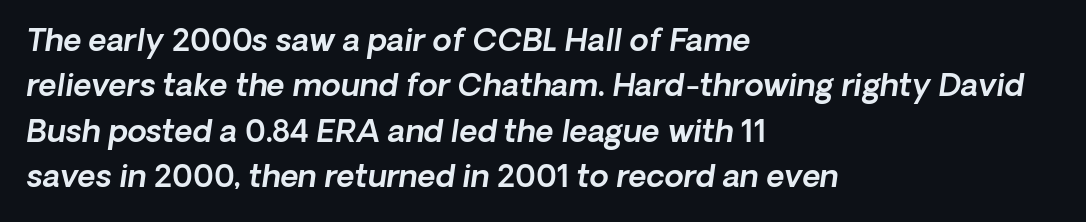
Q: Is the text italic (slanted)? A: Yes, it leans right by about 8 degrees.
Q: Is the text underlined? A: No.
Q: How is the paragraph aligned? A: Left-aligned.
Q: Is the spacing between letters normal or unusually wide? A: Normal.
Q: Is the spacing between lines tight, normal or loose? A: Normal.
Q: Width (condensed, normal, or wide)? A: Normal.
Q: x-height? A: Medium.
Q: Monospaced? A: No.
